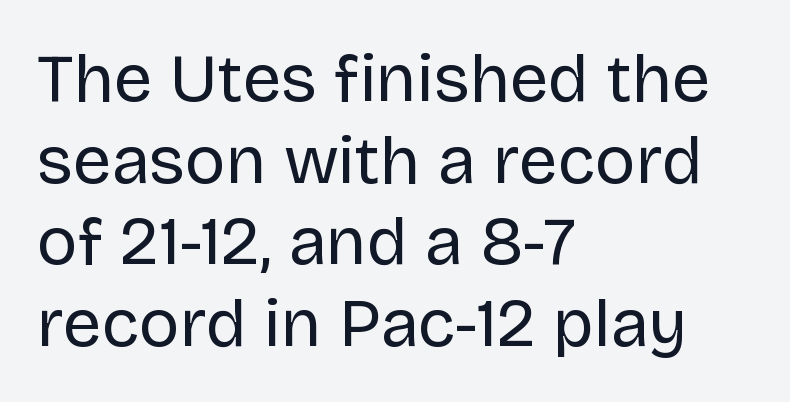
Q: Is the text bold? A: No.
Q: Is the text italic (slanted)? A: No, it is upright.
Q: Is the typeface a serif or a sans-serif typeface? A: Sans-serif.
Q: Is the text underlined? A: No.
Q: How is the paragraph aligned? A: Left-aligned.
Q: Is the spacing between letters normal or unusually wide? A: Normal.
Q: Width (condensed, normal, or wide)? A: Normal.
Q: Stroke contrast? A: Low.
Q: x-height? A: Large.
Q: Monospaced? A: No.
